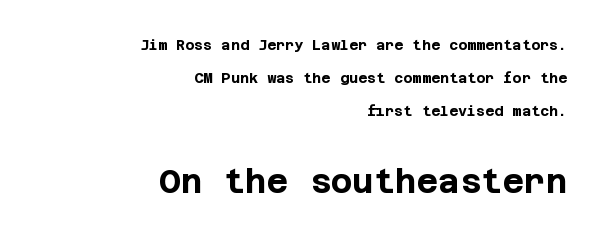
Q: Is the text bold? A: Yes.
Q: Is the text italic (slanted)? A: No, it is upright.
Q: Is the typeface a serif or a sans-serif typeface? A: Sans-serif.
Q: Is the text underlined? A: No.
Q: How is the paragraph aligned? A: Right-aligned.
Q: Is the spacing between letters normal or unusually wide? A: Normal.
Q: Is the spacing between lines tight, normal or loose? A: Loose.
Q: Which block of text is set in a larger size, the first (top) or the second (bottom)? A: The second (bottom) one.
Q: Width (condensed, normal, or wide)? A: Normal.
Q: Stroke contrast? A: Low.
Q: x-height? A: Large.
